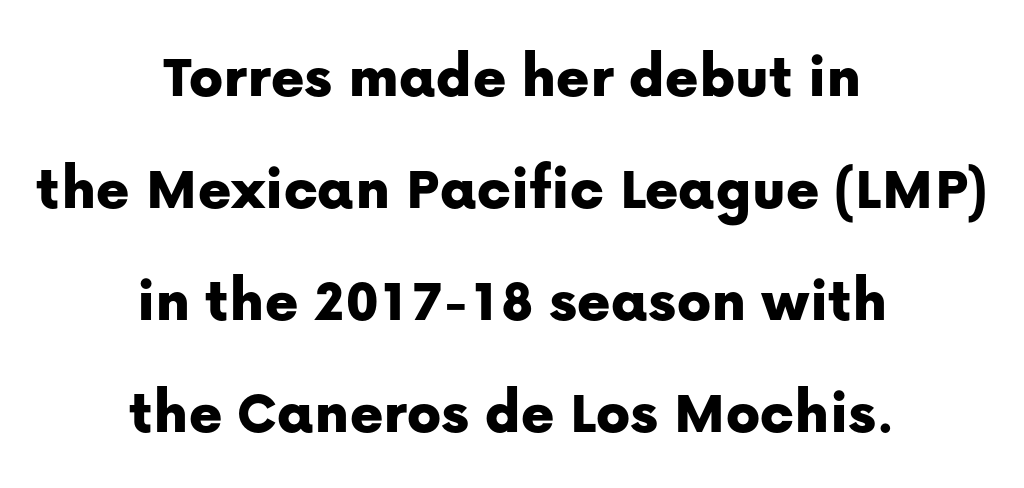
The image shows 63 px sans-serif type, upright; set centered, line spacing 1.78x, normal letter spacing, not underlined; low stroke contrast and a medium x-height.
